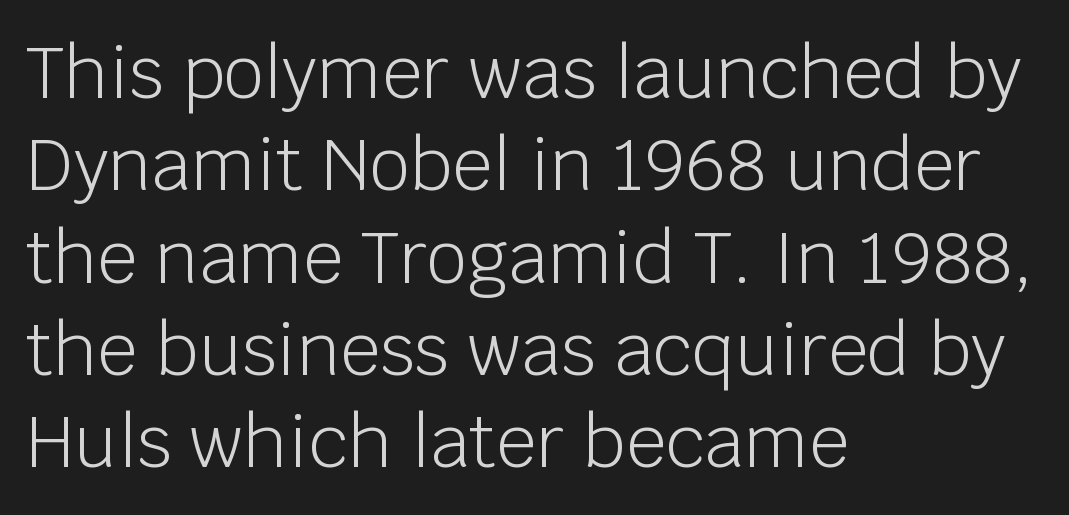
The image shows 71 px light sans-serif type, upright; set left-aligned, normal line spacing (1.3x), normal letter spacing, not underlined; low stroke contrast and a large x-height.
